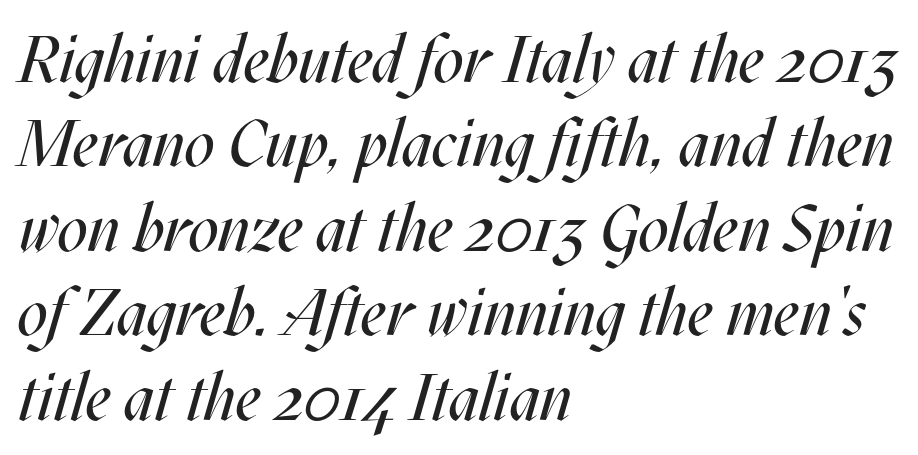
The image shows 66 px regular-weight, condensed type, italic (leaning right); set left-aligned, normal line spacing (1.28x), normal letter spacing, not underlined; medium stroke contrast and a large x-height.
